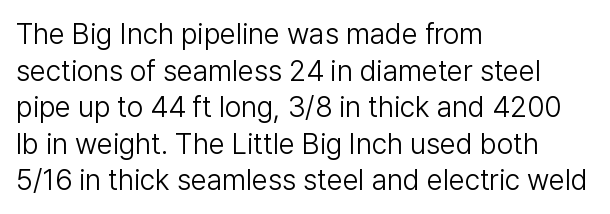
Alignment: flush left. Is the stroke heavy? The answer is a plain regular-or-lighter. These lines are rendered in a variable-pitch font. Lines of text with bare space underneath. Does extra space separate the letters? No, they use regular spacing.
